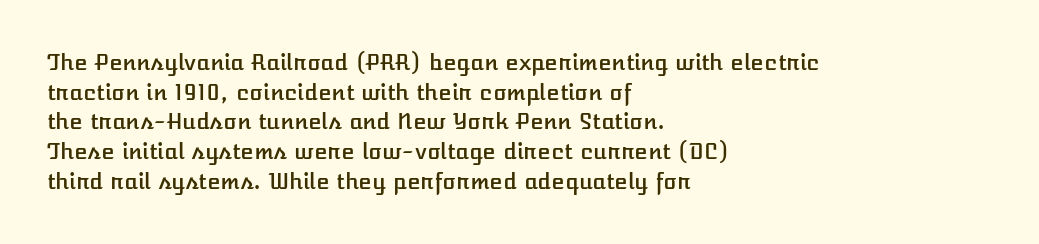
Q: Is the text italic (slanted)? A: No, it is upright.
Q: Is the text underlined? A: No.
Q: How is the paragraph aligned? A: Left-aligned.
Q: Is the spacing between letters normal or unusually wide? A: Normal.
Q: Is the spacing between lines tight, normal or loose? A: Normal.
